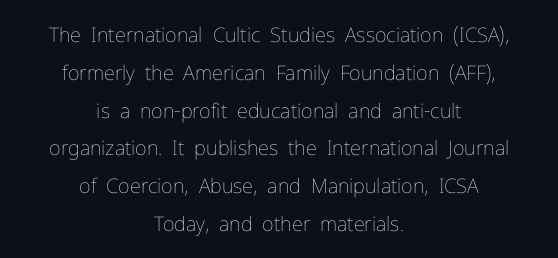
Q: Is the text bold? A: No.
Q: Is the text italic (slanted)? A: No, it is upright.
Q: Is the text underlined? A: No.
Q: How is the paragraph aligned? A: Centered.
Q: Is the spacing between letters normal or unusually wide? A: Normal.
